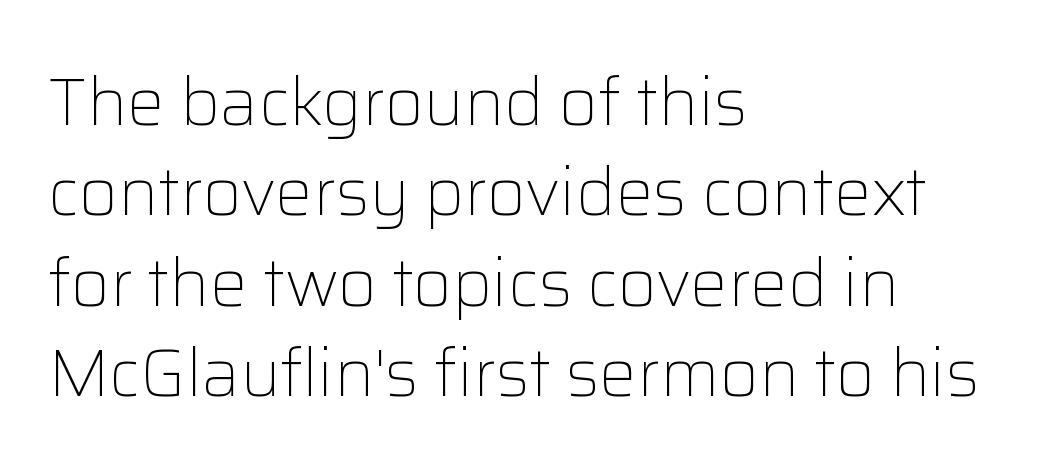
{"serif": "no", "italic": "no", "bold": "no", "weight": "light", "width": "normal", "stroke_contrast": "low", "x_height": "medium", "monospaced": "no", "underline": "no", "align": "left", "line_spacing": "normal", "line_spacing_ratio": 1.35, "letter_spacing": "normal", "letter_spacing_em": 0.0, "glyph_px": 67}
